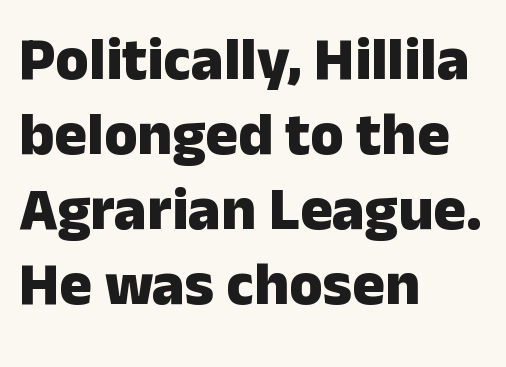
Q: Is the text bold? A: Yes.
Q: Is the text italic (slanted)? A: No, it is upright.
Q: Is the typeface a serif or a sans-serif typeface? A: Sans-serif.
Q: Is the text underlined? A: No.
Q: How is the paragraph aligned? A: Left-aligned.
Q: Is the spacing between letters normal or unusually wide? A: Normal.
Q: Width (condensed, normal, or wide)? A: Normal.
Q: Stroke contrast? A: Low.
Q: x-height? A: Medium.
Q: Monospaced? A: No.
